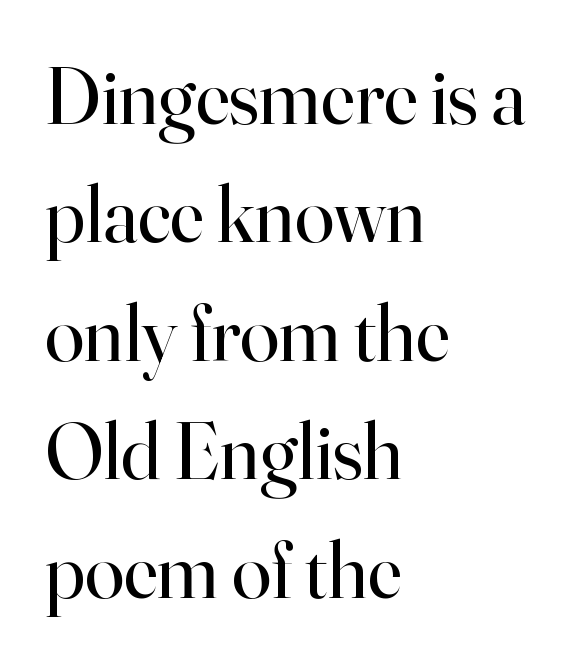
{"serif": "yes", "italic": "no", "bold": "no", "weight": "regular", "width": "normal", "stroke_contrast": "high", "x_height": "small", "monospaced": "no", "underline": "no", "align": "left", "line_spacing": "normal", "line_spacing_ratio": 1.48, "letter_spacing": "normal", "letter_spacing_em": 0.0, "glyph_px": 80}
